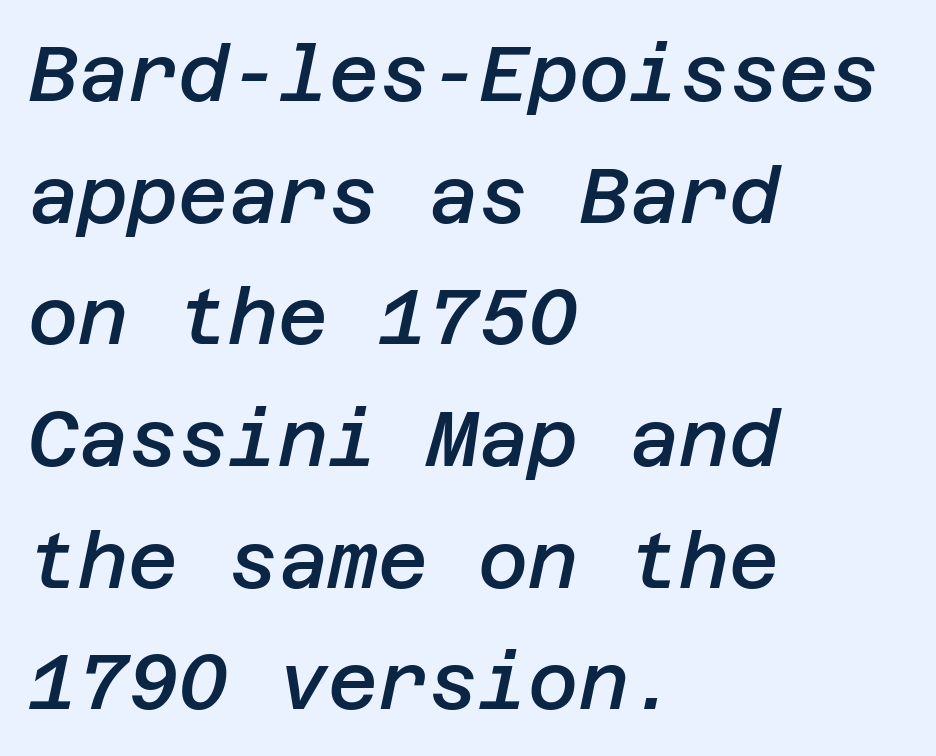
The image shows 77 px semibold type, italic (leaning right); set left-aligned, normal line spacing (1.58x), normal letter spacing, not underlined; low stroke contrast and a large x-height.
